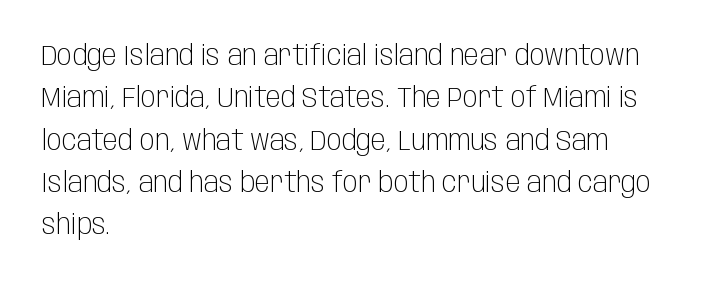
{"serif": "no", "italic": "no", "bold": "no", "weight": "light", "width": "condensed", "stroke_contrast": "low", "x_height": "large", "monospaced": "no", "underline": "no", "align": "left", "line_spacing": "normal", "line_spacing_ratio": 1.51, "letter_spacing": "normal", "letter_spacing_em": 0.0, "glyph_px": 28}
